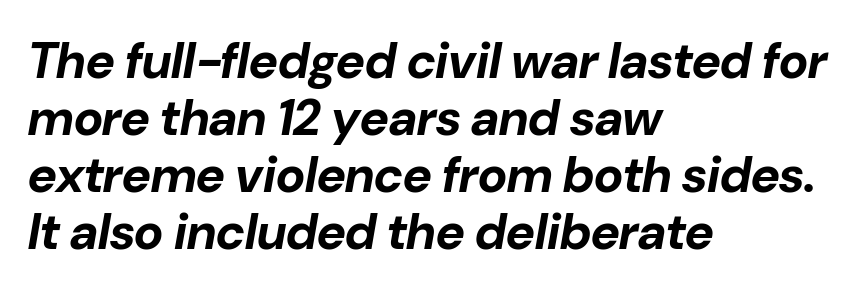
{"italic": "yes", "lean": "right", "slant_degrees": 10, "bold": "yes", "weight": "bold", "width": "normal", "stroke_contrast": "low", "x_height": "medium", "monospaced": "no", "underline": "no", "align": "left", "line_spacing": "tight", "line_spacing_ratio": 1.14, "letter_spacing": "normal", "letter_spacing_em": 0.0, "glyph_px": 50}
